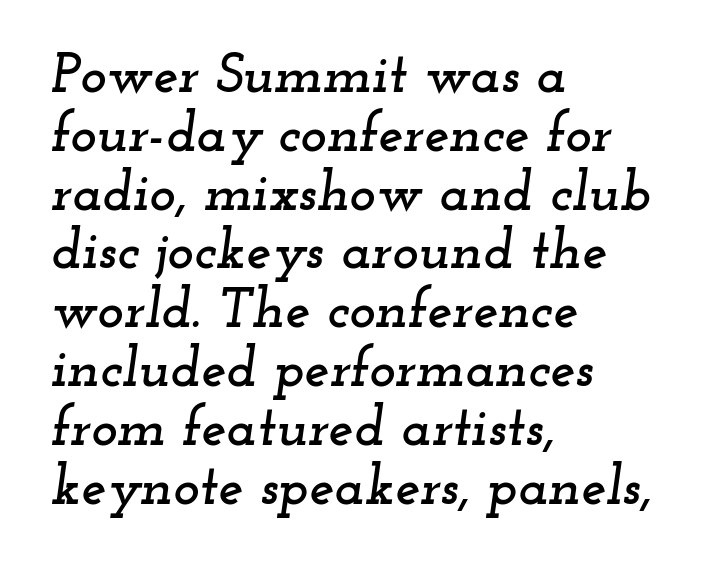
Quick note: interline space is minimal. A student would call this left alignment; a typographer would say flush left, rag right. Varying glyph widths throughout — classic text-font behaviour. The designer went with a serif here, giving each stem small feet. Style check: oblique. Nobody drew a line under any word here.
